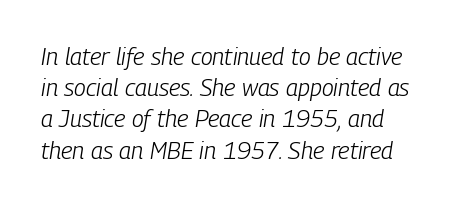
The image shows 24 px text type, italic (leaning right); set normal line spacing (1.3x), normal letter spacing, not underlined.
